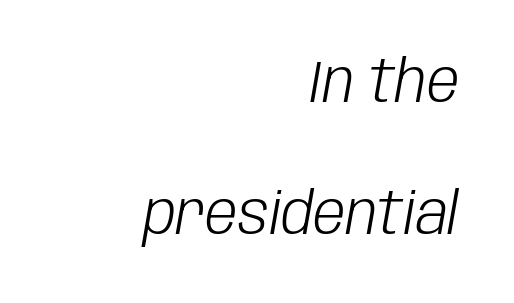
{"italic": "yes", "lean": "right", "slant_degrees": 10, "bold": "no", "weight": "light", "width": "condensed", "stroke_contrast": "low", "x_height": "large", "monospaced": "no", "underline": "no", "align": "right", "line_spacing": "loose", "line_spacing_ratio": 2.27, "letter_spacing": "normal", "letter_spacing_em": 0.0, "glyph_px": 58}
